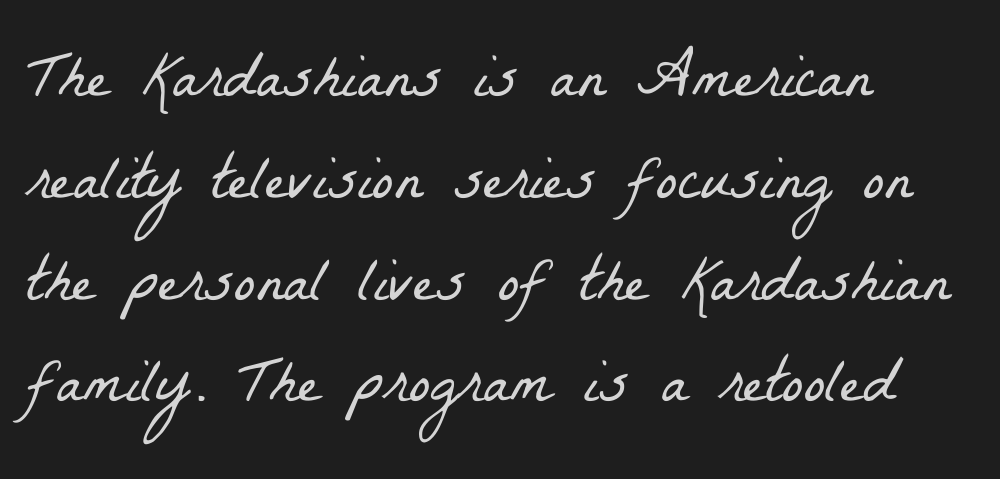
Each line starts at the same left margin while the right side varies. No extra tracking has been applied to these lines. Vertical spacing — default. The face used here is proportionally spaced, like ordinary book or web type. Summary of weight: not heavy and not bold.
